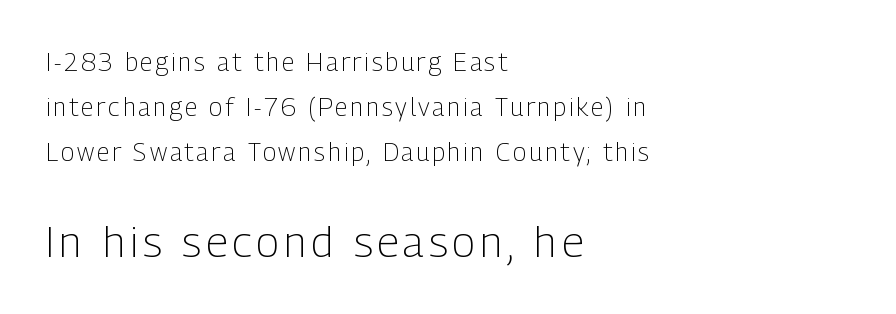
Nothing heavy about these letters — not bold at all. Nobody drew a line under any word here. Is this a fixed-width face? No — the glyphs have proportional, varying widths. Characters remain perfectly vertical along every line.
